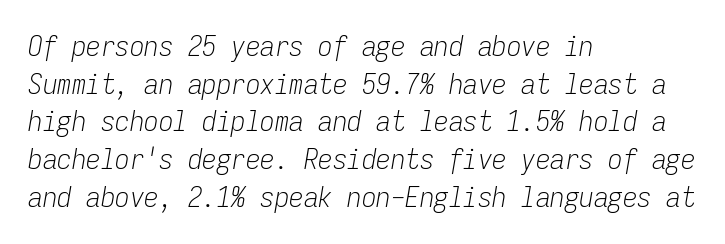
The block of text has a typical density, with ordinary space between rows. These glyphs show unthickened strokes, regular width or finer. The rendering uses typewriter-style spacing with identical character cells. Caption: standard tracking, unaltered.
